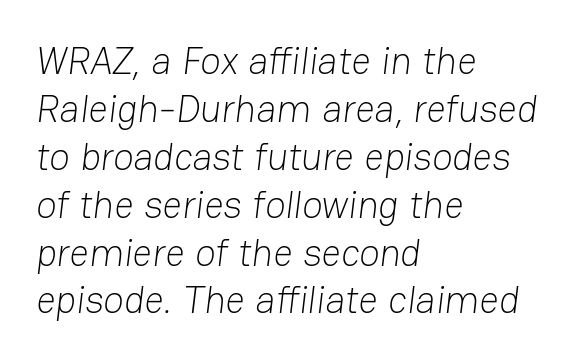
The passage shown is typed in a proportional face where columns would drift. A sans-serif font was chosen for this passage. Whoever set this chose a conventional vertical rhythm. Caption: standard tracking, unaltered. The letters look calm and open, with moderate or lighter stems.
